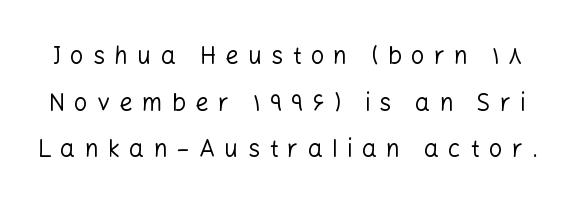
{"italic": "no", "bold": "no", "underline": "no", "line_spacing": "loose", "line_spacing_ratio": 1.94, "letter_spacing": "wide", "letter_spacing_em": 0.38, "glyph_px": 24}
